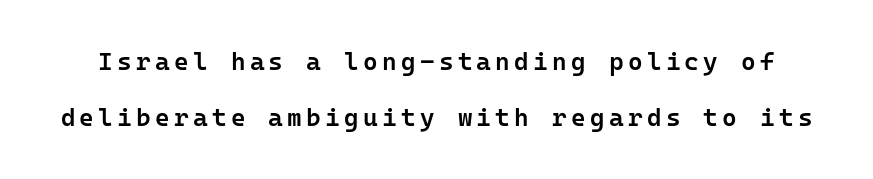
Leading: increased. This rendering features lettering with no underline. A fair bit of extra ink — the face is semibold, not bold. Does the lettering tilt? It doesn't — this is upright.
